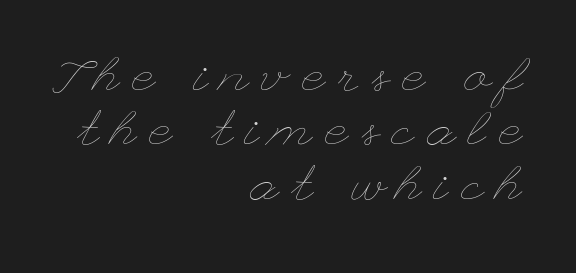
{"bold": "no", "weight": "thin", "width": "wide", "stroke_contrast": "low", "x_height": "small", "underline": "no", "align": "right", "line_spacing": "tight", "line_spacing_ratio": 1.11, "letter_spacing": "wide", "letter_spacing_em": 0.27, "glyph_px": 49}
